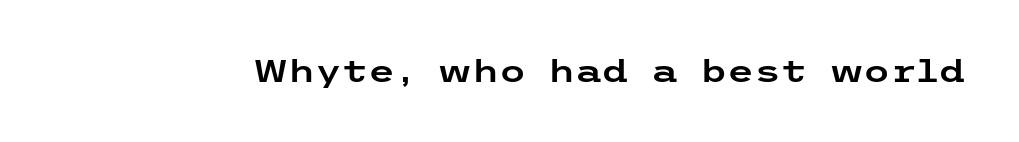
{"serif": "no", "italic": "no", "width": "wide", "stroke_contrast": "low", "x_height": "medium", "underline": "no", "letter_spacing": "normal", "letter_spacing_em": 0.0, "glyph_px": 31}
